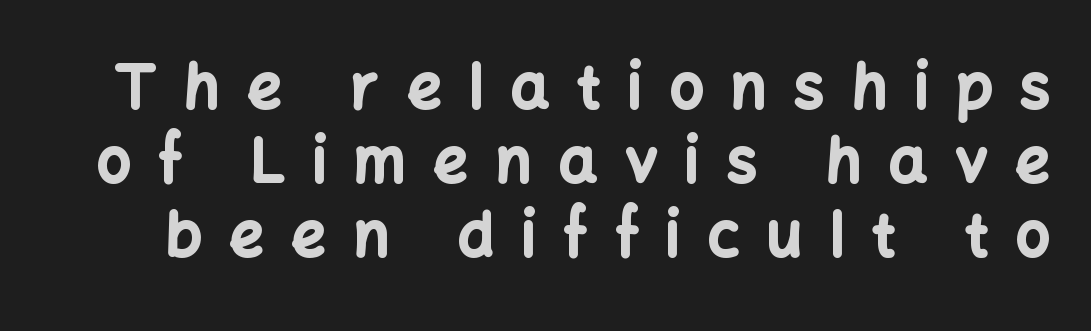
Q: Is the text bold? A: Yes.
Q: Is the text italic (slanted)? A: No, it is upright.
Q: Is the typeface a serif or a sans-serif typeface? A: Sans-serif.
Q: Is the text underlined? A: No.
Q: Is the spacing between letters normal or unusually wide? A: Unusually wide.
Q: Width (condensed, normal, or wide)? A: Normal.
Q: Stroke contrast? A: Low.
Q: x-height? A: Medium.
Q: Monospaced? A: No.
